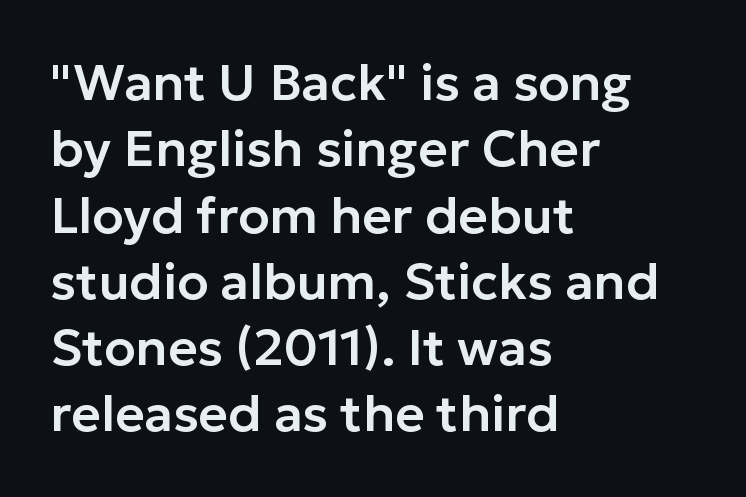
The image shows 51 px sans-serif type, upright; set left-aligned, normal line spacing (1.3x), normal letter spacing, not underlined; low stroke contrast and a medium x-height.
